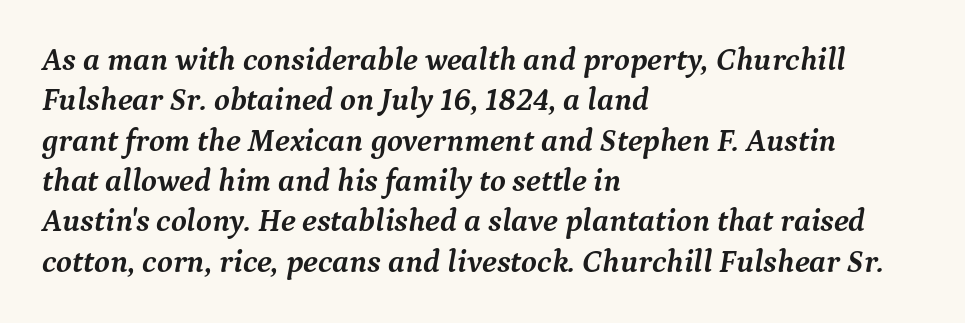
The image shows 32 px semibold serif type, italic (leaning right); set left-aligned, normal line spacing (1.26x), normal letter spacing, not underlined; medium stroke contrast and a medium x-height.
